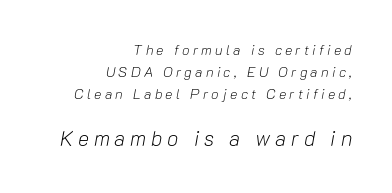
{"italic": "yes", "lean": "right", "slant_degrees": 10, "bold": "no", "underline": "no", "align": "right", "line_spacing": "normal", "line_spacing_ratio": 1.58, "letter_spacing": "wide", "letter_spacing_em": 0.23, "larger_block": "second", "size_ratio": 1.5, "glyph_px": 21}
